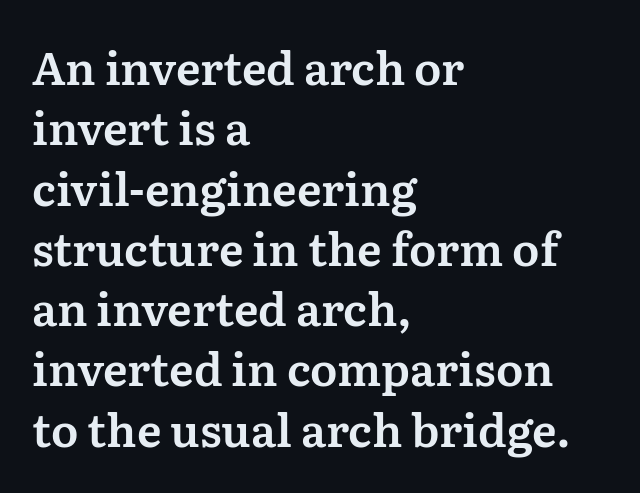
The image shows 45 px serif type, upright; set left-aligned, normal line spacing (1.34x), normal letter spacing, not underlined; medium stroke contrast and a medium x-height.
